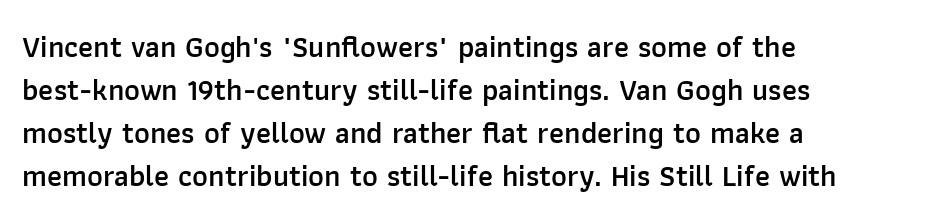
Q: Is the text bold? A: Semi-bold.
Q: Is the text italic (slanted)? A: No, it is upright.
Q: Is the typeface a serif or a sans-serif typeface? A: Sans-serif.
Q: Is the text underlined? A: No.
Q: How is the paragraph aligned? A: Left-aligned.
Q: Is the spacing between letters normal or unusually wide? A: Normal.
Q: Is the spacing between lines tight, normal or loose? A: Normal.
Q: Width (condensed, normal, or wide)? A: Normal.
Q: Stroke contrast? A: Low.
Q: x-height? A: Medium.
Q: Monospaced? A: No.
